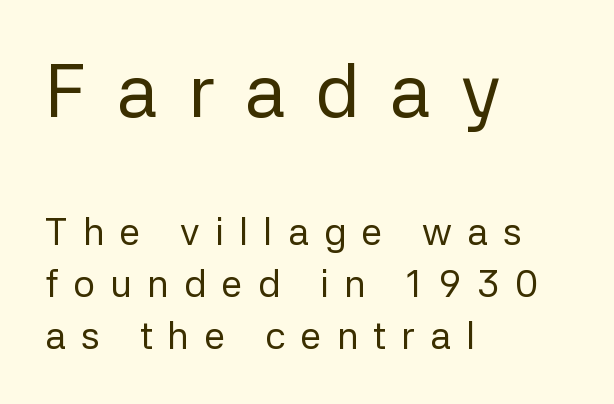
Is there any slant? The stems are plumb. Typeset ragged right — the left edge is the straight one. How would I describe the line gaps? Plain and ordinary. Stem width sits at or under what a default text font uses.
